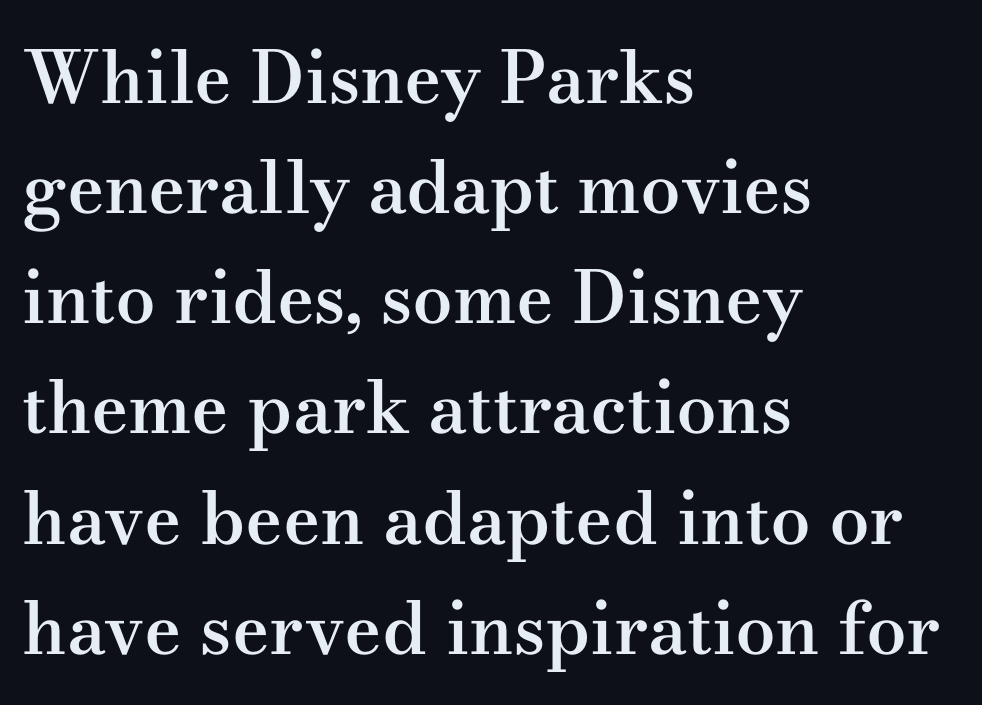
The image shows 72 px semibold, wide serif type, upright; set left-aligned, normal line spacing (1.53x), normal letter spacing, not underlined; medium stroke contrast and a small x-height.
